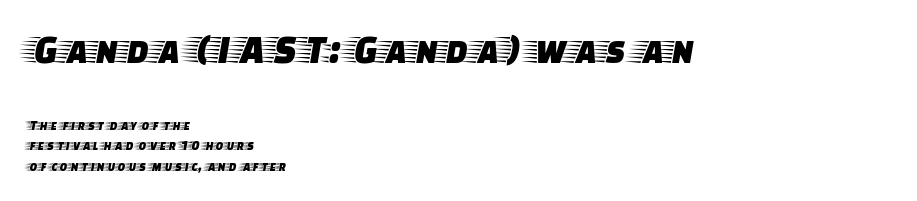
Just letters on the line, the space beneath them empty. Top chunk: large. Bottom chunk: small. A typesetter would call this proportional, since set widths differ per character. Reading down the column, the eye jumps a familiar distance to each next line. The letters sit at their default tracking, neither squeezed nor spread. Line beginnings align vertically; line endings do not.
